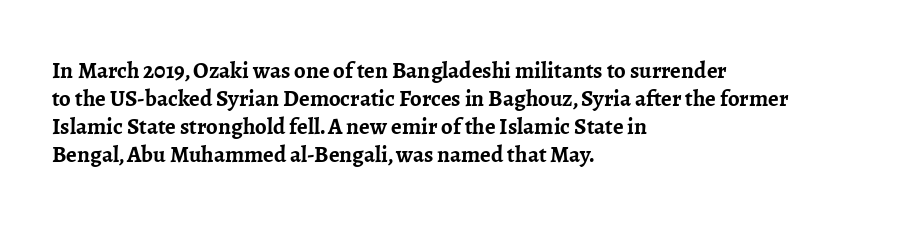
Q: Is the text bold? A: Yes.
Q: Is the text italic (slanted)? A: No, it is upright.
Q: Is the text underlined? A: No.
Q: How is the paragraph aligned? A: Left-aligned.
Q: Is the spacing between letters normal or unusually wide? A: Normal.
